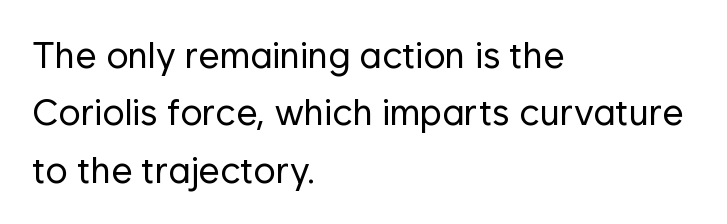
Q: Is the text bold? A: No.
Q: Is the text italic (slanted)? A: No, it is upright.
Q: Is the typeface a serif or a sans-serif typeface? A: Sans-serif.
Q: Is the text underlined? A: No.
Q: How is the paragraph aligned? A: Left-aligned.
Q: Is the spacing between letters normal or unusually wide? A: Normal.
Q: Is the spacing between lines tight, normal or loose? A: Normal.
Q: Width (condensed, normal, or wide)? A: Normal.
Q: Stroke contrast? A: Low.
Q: x-height? A: Medium.
Q: Monospaced? A: No.
